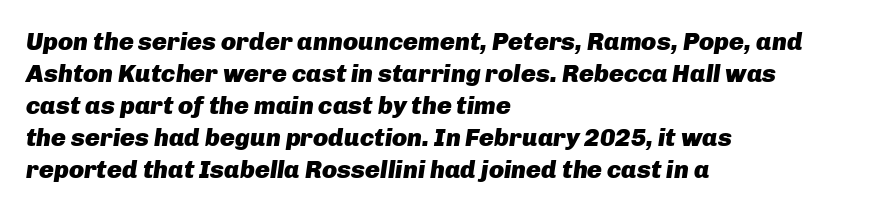
Q: Is the text bold? A: Yes.
Q: Is the text italic (slanted)? A: Yes, it leans right by about 8 degrees.
Q: Is the text underlined? A: No.
Q: How is the paragraph aligned? A: Left-aligned.
Q: Is the spacing between letters normal or unusually wide? A: Normal.
Q: Is the spacing between lines tight, normal or loose? A: Normal.
